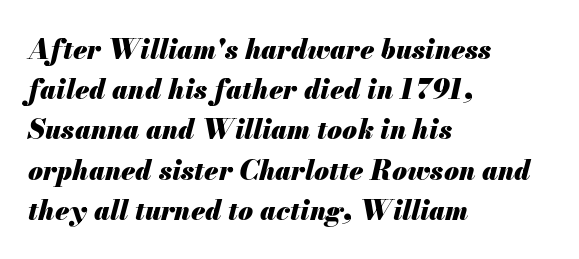
All the whitespace from short lines collects on the right. Underline: absent. How would I describe the line gaps? Plain and ordinary. The rendering uses a bold face; every stroke is thick and dark. The tracking reads as untouched default to a designer's eye. Characters are canted at an angle relative to the baseline's perpendicular.
